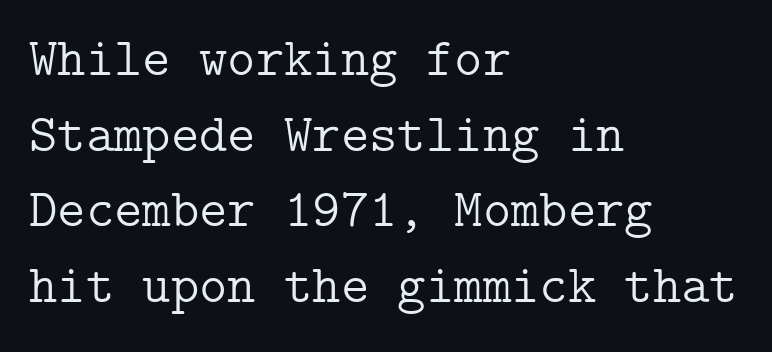
The image shows 54 px light serif type, upright; set left-aligned, normal line spacing (1.4x), normal letter spacing, not underlined; low stroke contrast and a medium x-height.
